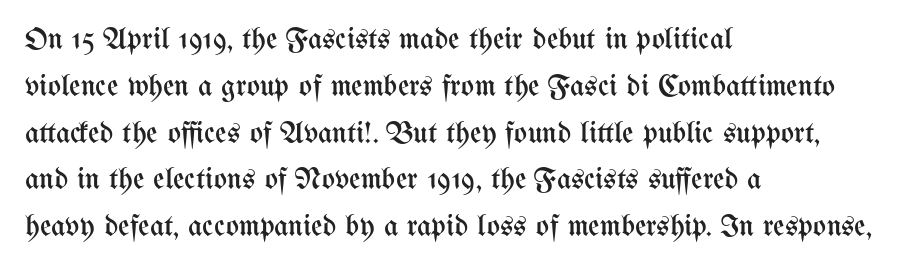
Q: Is the text bold? A: No.
Q: Is the text italic (slanted)? A: No, it is upright.
Q: Is the text underlined? A: No.
Q: How is the paragraph aligned? A: Left-aligned.
Q: Is the spacing between letters normal or unusually wide? A: Normal.
Q: Is the spacing between lines tight, normal or loose? A: Normal.
Q: Width (condensed, normal, or wide)? A: Condensed.
Q: Stroke contrast? A: Medium.
Q: x-height? A: Medium.
Q: Monospaced? A: No.
